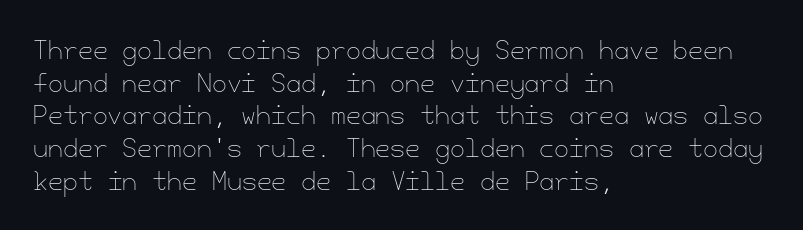
{"italic": "no", "bold": "no", "underline": "no", "align": "left", "line_spacing": "normal", "line_spacing_ratio": 1.36, "letter_spacing": "normal", "letter_spacing_em": 0.0, "glyph_px": 24}
